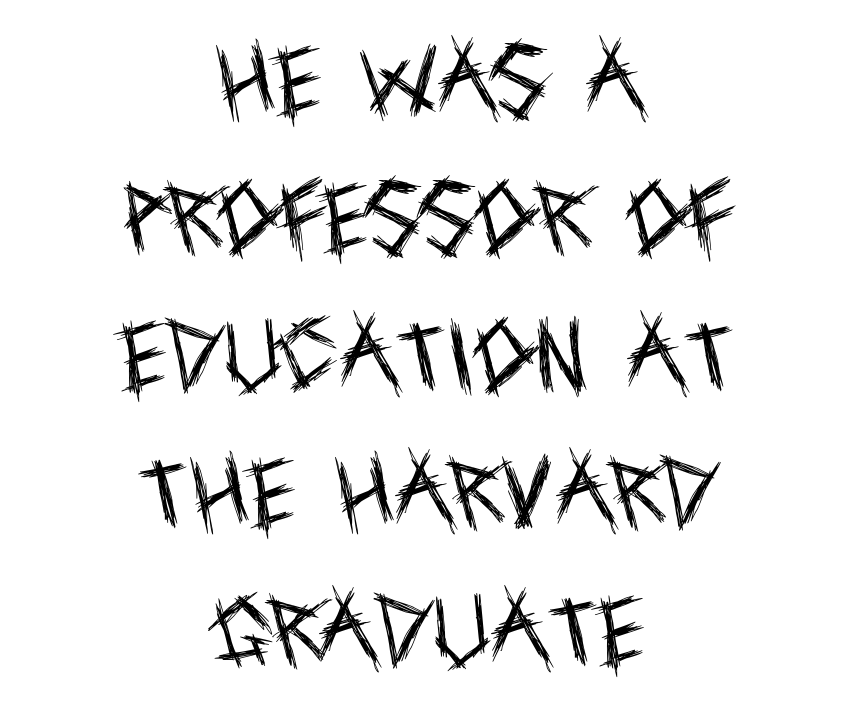
{"serif": "no", "italic": "no", "bold": "no", "weight": "regular", "width": "condensed", "x_height": "large", "monospaced": "no", "underline": "no", "align": "center", "line_spacing_ratio": 1.74, "letter_spacing": "normal", "letter_spacing_em": 0.0, "glyph_px": 79}
